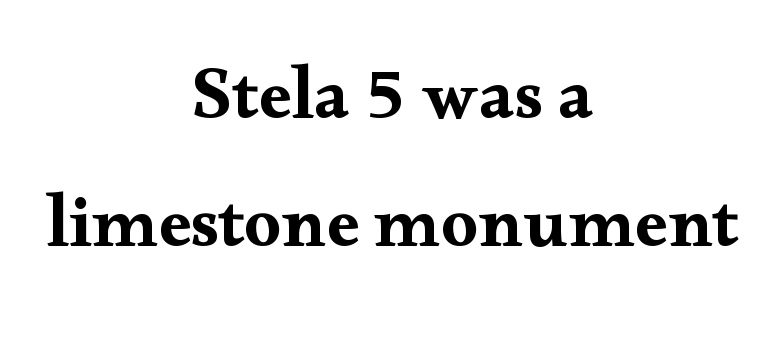
{"serif": "yes", "italic": "no", "width": "wide", "stroke_contrast": "medium", "x_height": "small", "monospaced": "no", "underline": "no", "align": "center", "line_spacing_ratio": 1.75, "letter_spacing": "normal", "letter_spacing_em": 0.0, "glyph_px": 73}
